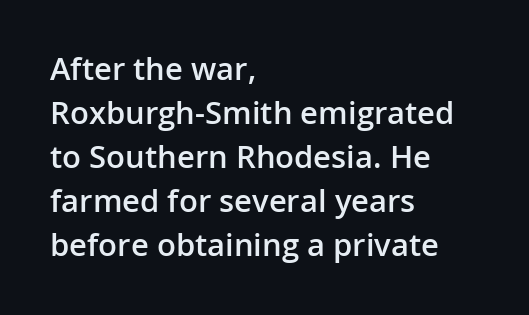
{"serif": "no", "italic": "no", "bold": "semi", "weight": "semibold", "width": "normal", "stroke_contrast": "low", "x_height": "medium", "monospaced": "no", "underline": "no", "align": "left", "line_spacing": "normal", "line_spacing_ratio": 1.42, "letter_spacing": "normal", "letter_spacing_em": 0.0, "glyph_px": 31}
